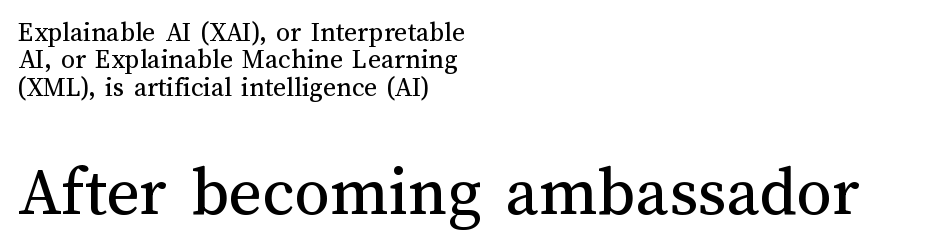
Q: Is the text bold? A: No.
Q: Is the text italic (slanted)? A: No, it is upright.
Q: Is the text underlined? A: No.
Q: How is the paragraph aligned? A: Left-aligned.
Q: Is the spacing between letters normal or unusually wide? A: Normal.
Q: Is the spacing between lines tight, normal or loose? A: Tight.
Q: Which block of text is set in a larger size, the first (top) or the second (bottom)? A: The second (bottom) one.
Q: Width (condensed, normal, or wide)? A: Normal.
Q: Stroke contrast? A: Medium.
Q: x-height? A: Medium.
Q: Monospaced? A: No.
